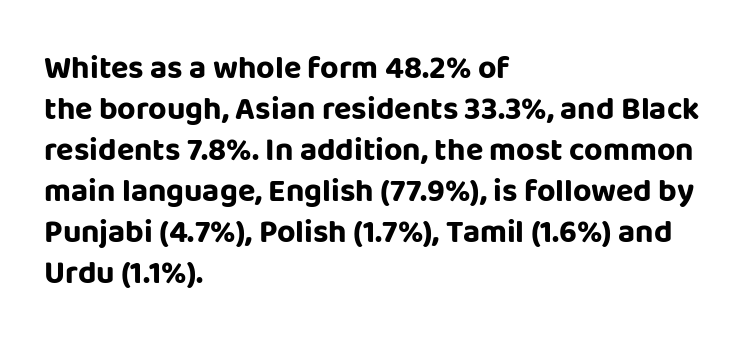
{"serif": "no", "italic": "no", "bold": "yes", "weight": "bold", "width": "normal", "stroke_contrast": "low", "x_height": "large", "monospaced": "no", "underline": "no", "align": "left", "line_spacing": "normal", "line_spacing_ratio": 1.28, "letter_spacing": "normal", "letter_spacing_em": 0.0, "glyph_px": 32}
